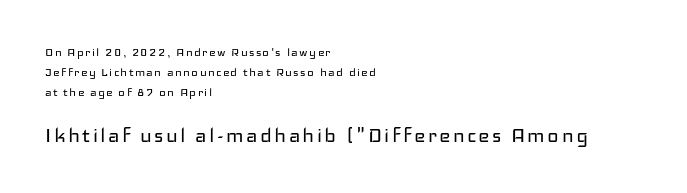
{"italic": "no", "bold": "no", "underline": "no", "align": "left", "line_spacing": "normal", "line_spacing_ratio": 1.42, "larger_block": "second", "size_ratio": 1.71, "glyph_px": 24}
